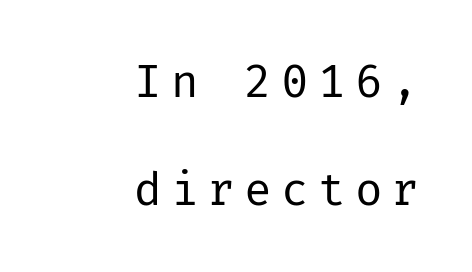
These lines are set flush right with a ragged left edge. Observe the wide spacing: letters keep a clear distance from each other. Posture: vertical. The space beneath each line is pristine and unruled. Weight: not bold — regular or lighter. Check where the strokes stop: nothing finishes them off — pure sans.
